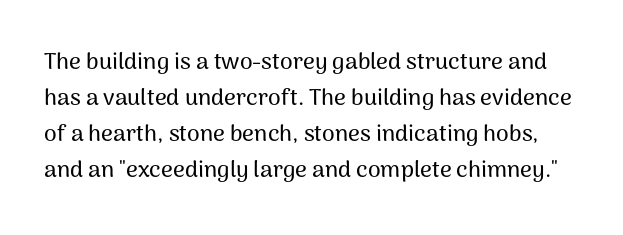
{"italic": "no", "underline": "no", "line_spacing": "normal", "line_spacing_ratio": 1.57, "letter_spacing": "normal", "letter_spacing_em": 0.0, "glyph_px": 23}
